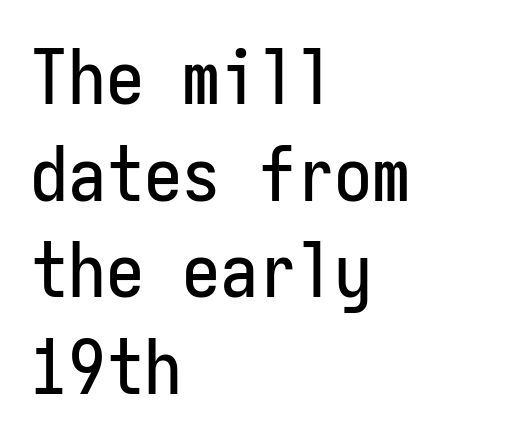
Q: Is the text italic (slanted)? A: No, it is upright.
Q: Is the typeface a serif or a sans-serif typeface? A: Sans-serif.
Q: Is the text underlined? A: No.
Q: How is the paragraph aligned? A: Left-aligned.
Q: Is the spacing between letters normal or unusually wide? A: Normal.
Q: Is the spacing between lines tight, normal or loose? A: Normal.
Q: Width (condensed, normal, or wide)? A: Condensed.
Q: Stroke contrast? A: Low.
Q: x-height? A: Medium.
Q: Monospaced? A: Yes.
